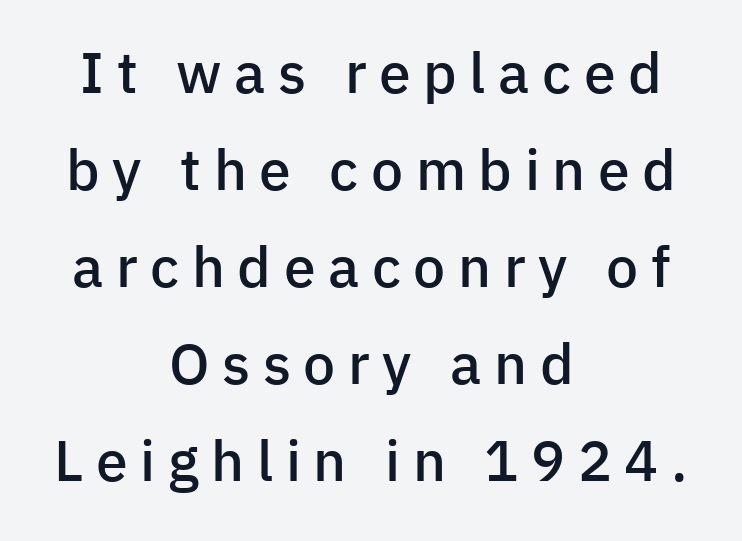
The image shows 57 px semibold sans-serif type, upright; set centered, normal line spacing (1.7x), unusually wide letter spacing (+0.22 em), not underlined; low stroke contrast and a medium x-height.
